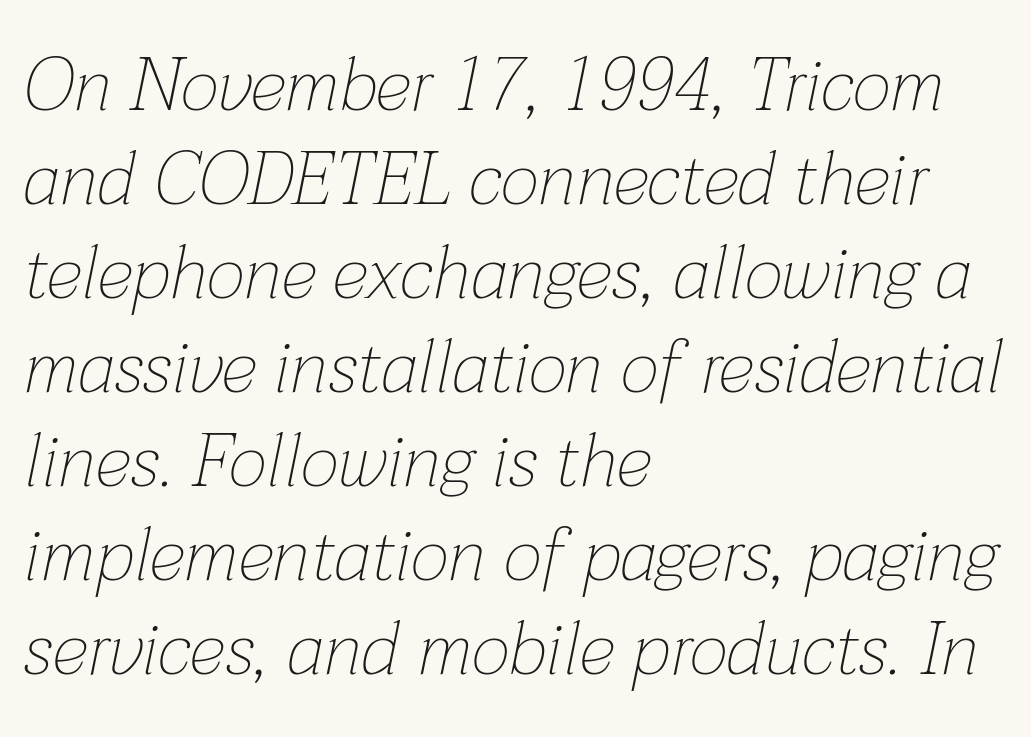
Q: Is the text bold? A: No.
Q: Is the text italic (slanted)? A: Yes, it leans right by about 12 degrees.
Q: Is the text underlined? A: No.
Q: How is the paragraph aligned? A: Left-aligned.
Q: Is the spacing between letters normal or unusually wide? A: Normal.
Q: Is the spacing between lines tight, normal or loose? A: Normal.
Q: Width (condensed, normal, or wide)? A: Normal.
Q: Stroke contrast? A: Low.
Q: x-height? A: Medium.
Q: Monospaced? A: No.
